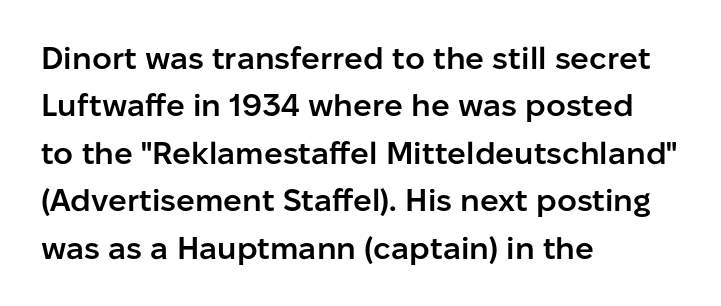
The image shows 31 px semibold sans-serif type, upright; set left-aligned, normal line spacing (1.53x), normal letter spacing, not underlined; low stroke contrast and a medium x-height.
